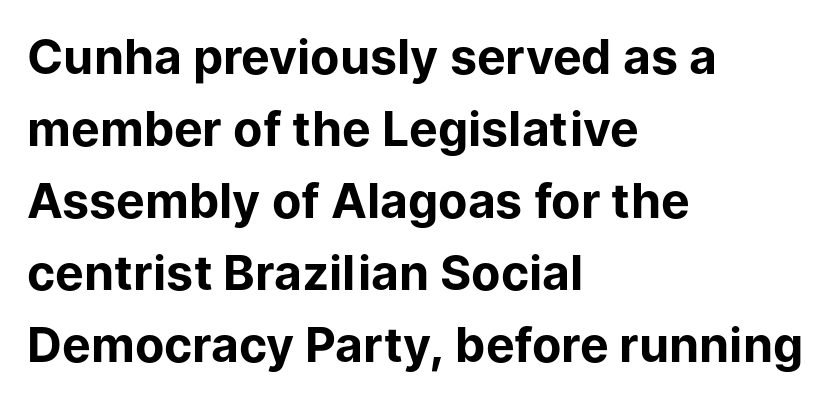
The image shows 48 px bold sans-serif type, upright; set left-aligned, normal line spacing (1.5x), normal letter spacing, not underlined; low stroke contrast and a medium x-height.
